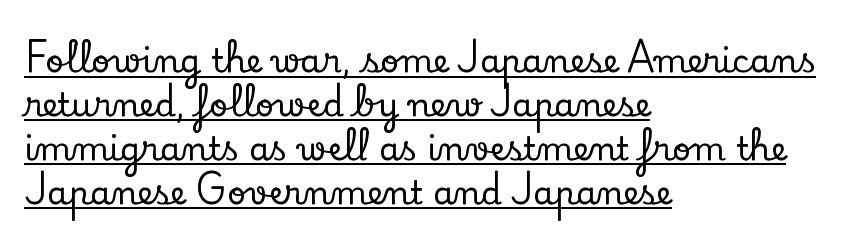
The image shows 33 px text type, upright; set left-aligned, normal line spacing (1.33x), normal letter spacing, underlined; low stroke contrast and a small x-height.
